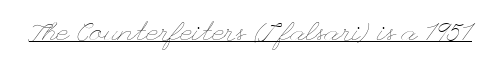
{"bold": "no", "underline": "yes", "letter_spacing": "normal", "letter_spacing_em": 0.0, "glyph_px": 27}
